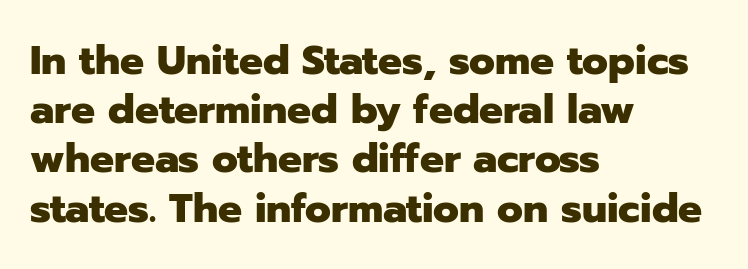
The image shows 40 px heavy sans-serif type, upright; set left-aligned, line spacing 1.23x, normal letter spacing, not underlined; low stroke contrast and a medium x-height.
